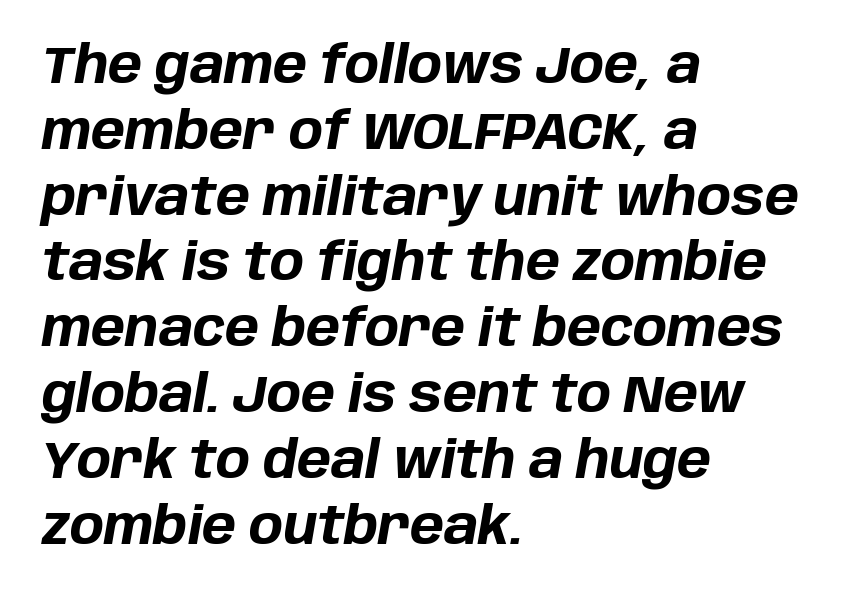
Q: Is the text bold? A: Yes.
Q: Is the text italic (slanted)? A: Yes, it leans right by about 10 degrees.
Q: Is the text underlined? A: No.
Q: How is the paragraph aligned? A: Left-aligned.
Q: Is the spacing between letters normal or unusually wide? A: Normal.
Q: Is the spacing between lines tight, normal or loose? A: Normal.
Q: Width (condensed, normal, or wide)? A: Normal.
Q: Stroke contrast? A: Low.
Q: x-height? A: Large.
Q: Monospaced? A: No.
